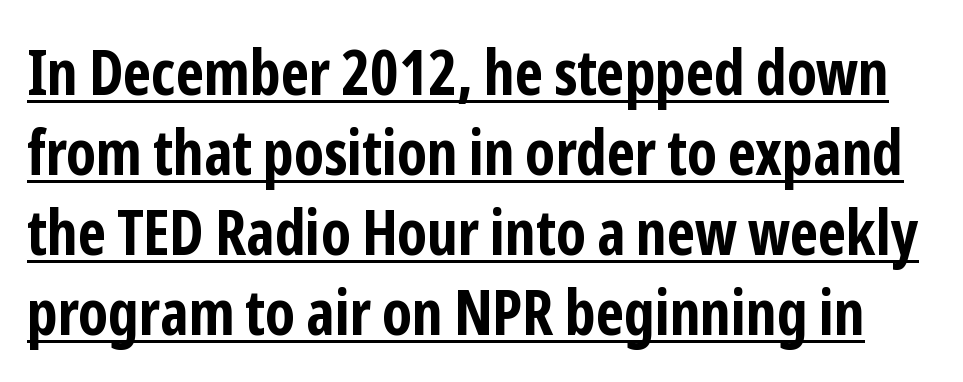
Notice how the stems are strictly vertical — no italics here. This sample has the flowing, uneven cadence of proportional lettering. A typesetter would call this zero additional tracking. Plenty of ink on the page — the face is bold. The sample's only ornament is a line tracing under the words.
